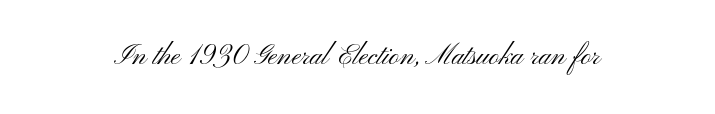
Q: Is the text bold? A: No.
Q: Is the text italic (slanted)? A: Yes.
Q: Is the typeface a serif or a sans-serif typeface? A: Sans-serif.
Q: Is the text underlined? A: No.
Q: Is the spacing between letters normal or unusually wide? A: Normal.
Q: Width (condensed, normal, or wide)? A: Wide.
Q: Stroke contrast? A: Medium.
Q: x-height? A: Small.
Q: Monospaced? A: No.
